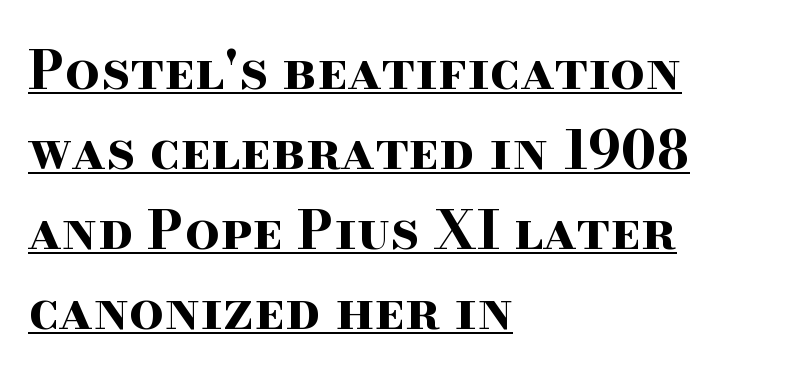
{"serif": "yes", "italic": "no", "bold": "yes", "weight": "bold", "width": "wide", "stroke_contrast": "high", "x_height": "small", "monospaced": "no", "underline": "yes", "align": "left", "line_spacing": "normal", "line_spacing_ratio": 1.48, "letter_spacing": "normal", "letter_spacing_em": 0.0, "glyph_px": 54}
